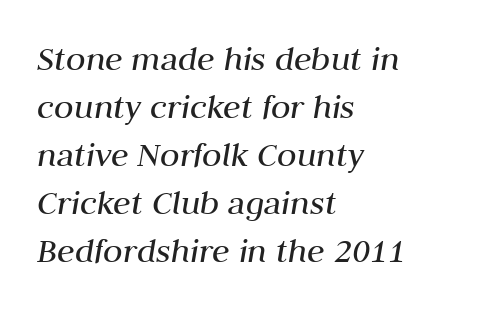
Notice how descenders clear the ascenders below comfortably — that's standard leading. All the whitespace from short lines collects on the right. What stands out about the letter spacing? Nothing — it is the standard amount. Italic: yes, the glyphs are oblique. Proportional: the letters do not fall into vertical columns.
